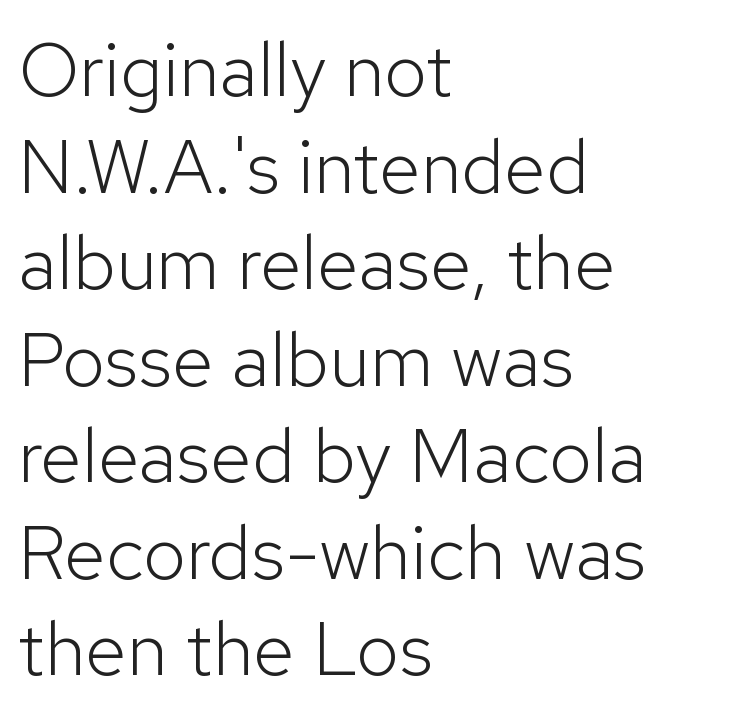
The image shows 76 px light sans-serif type, upright; set left-aligned, normal line spacing (1.27x), normal letter spacing, not underlined; low stroke contrast and a medium x-height.
